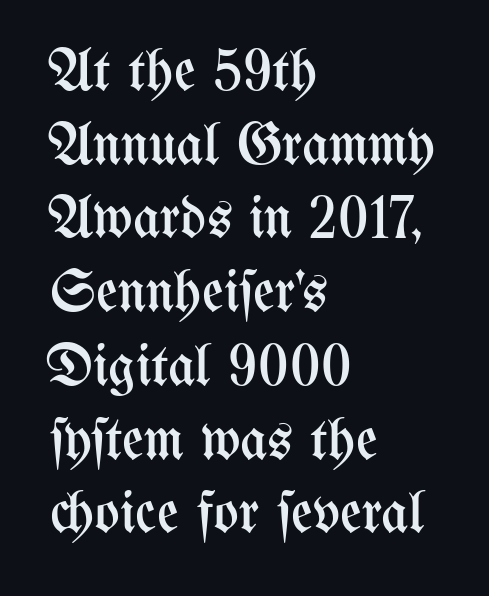
Q: Is the text bold? A: No.
Q: Is the text italic (slanted)? A: No, it is upright.
Q: Is the text underlined? A: No.
Q: How is the paragraph aligned? A: Left-aligned.
Q: Is the spacing between letters normal or unusually wide? A: Normal.
Q: Is the spacing between lines tight, normal or loose? A: Normal.
Q: Width (condensed, normal, or wide)? A: Condensed.
Q: Stroke contrast? A: Medium.
Q: x-height? A: Medium.
Q: Monospaced? A: No.
